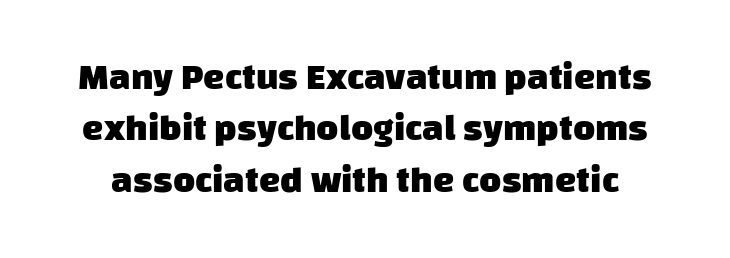
The letters advance in unequal steps, a hallmark of proportional type. A typesetter would label this face a sans. Each row of text sits above clean, open space. Heavy-handed strokes throughout: this text is bold.
